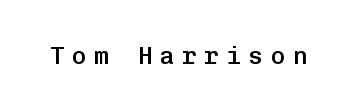
The image shows 24 px text type, upright; set unusually wide letter spacing (+0.32 em), not underlined.
